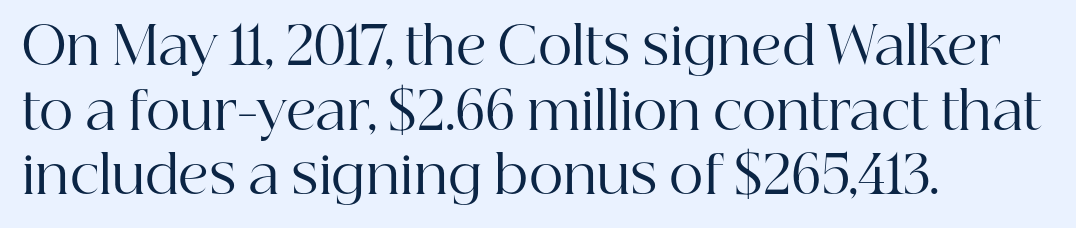
Q: Is the text bold? A: No.
Q: Is the text italic (slanted)? A: No, it is upright.
Q: Is the typeface a serif or a sans-serif typeface? A: Serif.
Q: Is the text underlined? A: No.
Q: How is the paragraph aligned? A: Left-aligned.
Q: Is the spacing between letters normal or unusually wide? A: Normal.
Q: Width (condensed, normal, or wide)? A: Normal.
Q: Stroke contrast? A: High.
Q: x-height? A: Medium.
Q: Monospaced? A: No.
